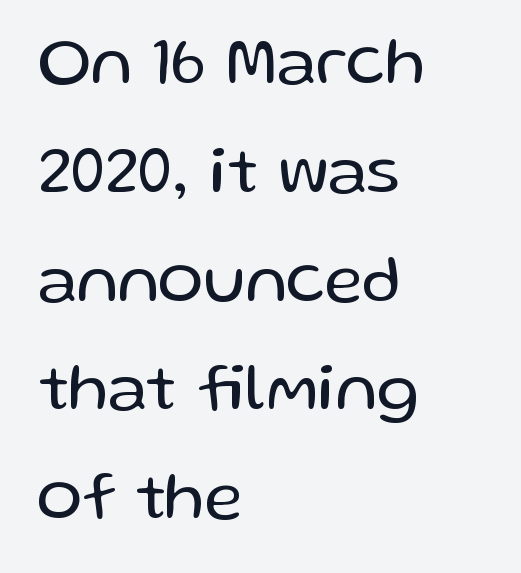
{"serif": "no", "italic": "no", "bold": "no", "weight": "regular", "width": "normal", "stroke_contrast": "low", "x_height": "medium", "monospaced": "no", "underline": "no", "align": "left", "line_spacing": "normal", "line_spacing_ratio": 1.6, "letter_spacing": "normal", "letter_spacing_em": 0.0, "glyph_px": 68}
